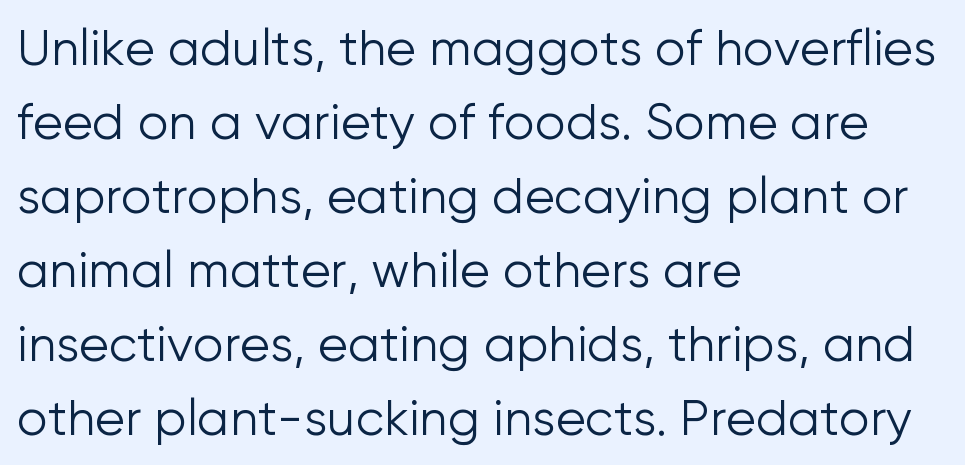
Q: Is the text bold? A: No.
Q: Is the text italic (slanted)? A: No, it is upright.
Q: Is the typeface a serif or a sans-serif typeface? A: Sans-serif.
Q: Is the text underlined? A: No.
Q: How is the paragraph aligned? A: Left-aligned.
Q: Is the spacing between letters normal or unusually wide? A: Normal.
Q: Is the spacing between lines tight, normal or loose? A: Normal.
Q: Width (condensed, normal, or wide)? A: Normal.
Q: Stroke contrast? A: Low.
Q: x-height? A: Medium.
Q: Monospaced? A: No.
